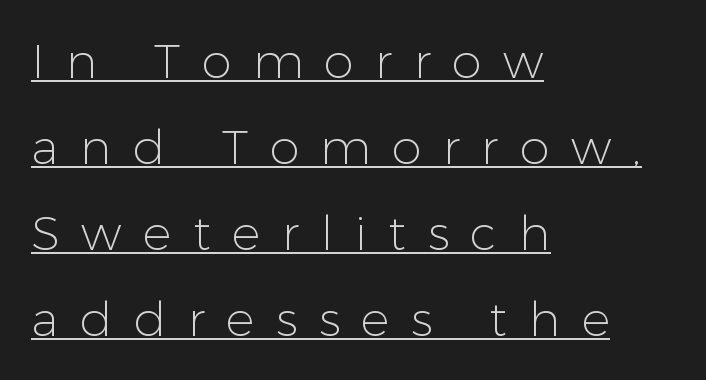
{"serif": "no", "italic": "no", "bold": "no", "weight": "light", "width": "normal", "stroke_contrast": "low", "x_height": "medium", "monospaced": "no", "underline": "yes", "align": "left", "line_spacing_ratio": 1.79, "letter_spacing": "wide", "letter_spacing_em": 0.45, "glyph_px": 48}
